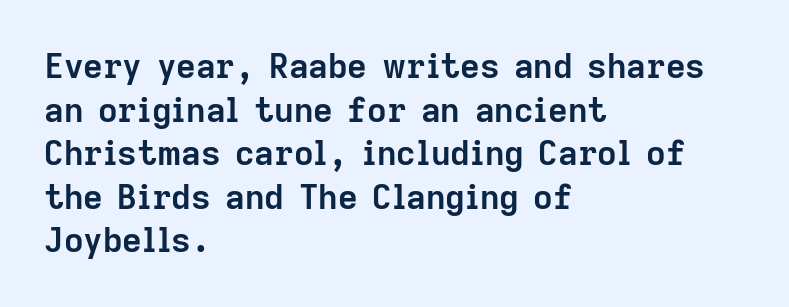
{"serif": "no", "italic": "no", "bold": "yes", "weight": "semibold", "width": "normal", "stroke_contrast": "low", "x_height": "medium", "monospaced": "no", "underline": "no", "align": "left", "line_spacing": "normal", "line_spacing_ratio": 1.28, "letter_spacing": "normal", "letter_spacing_em": 0.0, "glyph_px": 34}
